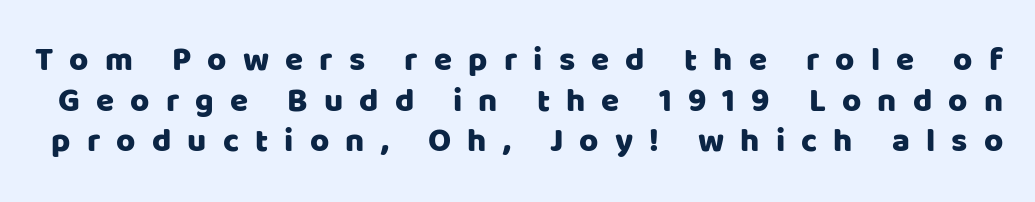
Varying glyph widths throughout — classic text-font behaviour. This is roman type, the default non-slanted kind. This rendering features lettering with no underline. In terms of letterform style, serifs are entirely absent. Short note: letters widely spaced.
